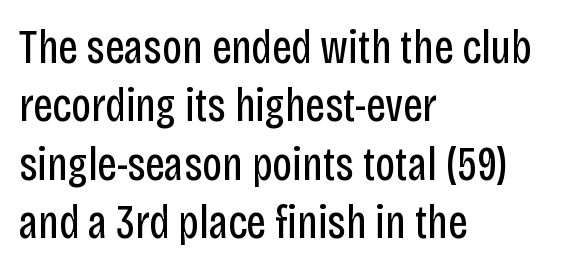
Descenders are the only things crossing below the line. The characters are drawn with everyday or finer stroke widths. The paragraph has a hard left edge and a soft right edge. There is no visible air inserted between adjacent glyphs. This sample has the flowing, uneven cadence of proportional lettering. Are there feet on the stems? There aren't — it's a sans.
